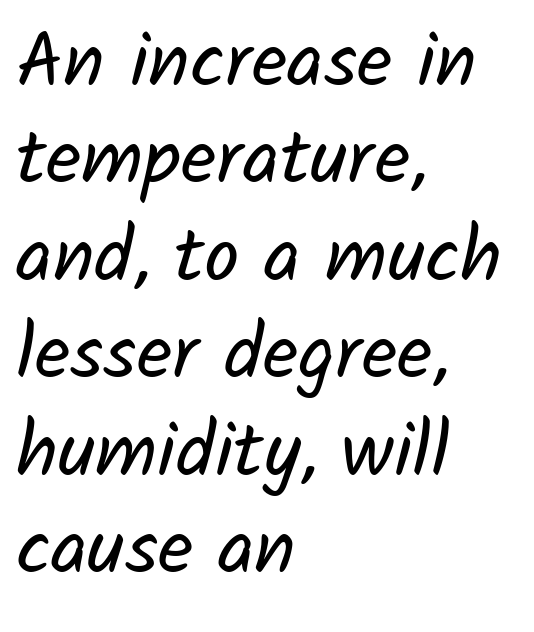
{"serif": "no", "bold": "no", "weight": "regular", "width": "normal", "stroke_contrast": "low", "x_height": "medium", "monospaced": "no", "underline": "no", "align": "left", "line_spacing": "normal", "line_spacing_ratio": 1.25, "letter_spacing": "normal", "letter_spacing_em": 0.0, "glyph_px": 78}
